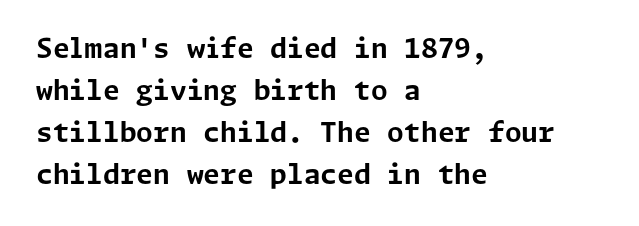
The face used here has the dense, thick strokes of a bold. Students, observe: this is what conventionally led text looks like. Notice how the stems are strictly vertical — no italics here. The setting favours the left margin, as ordinary paragraphs usually do.
